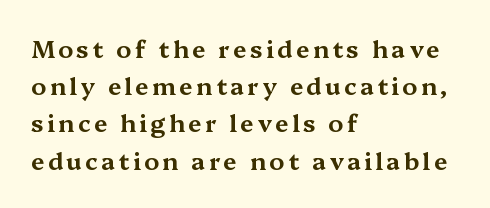
Q: Is the text italic (slanted)? A: No, it is upright.
Q: Is the text underlined? A: No.
Q: How is the paragraph aligned? A: Left-aligned.
Q: Is the spacing between lines tight, normal or loose? A: Normal.
